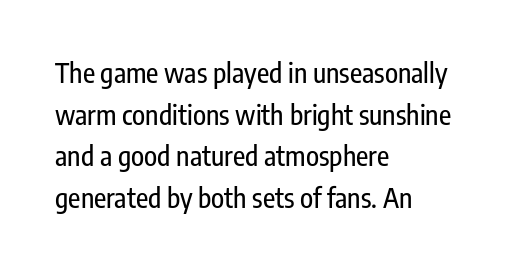
A typesetter would call this zero additional tracking. Line beginnings align vertically; line endings do not. The leading is moderate, giving the passage an even texture. No italicization has been applied; the sample stays upright. This rendering features lettering with no underline.
